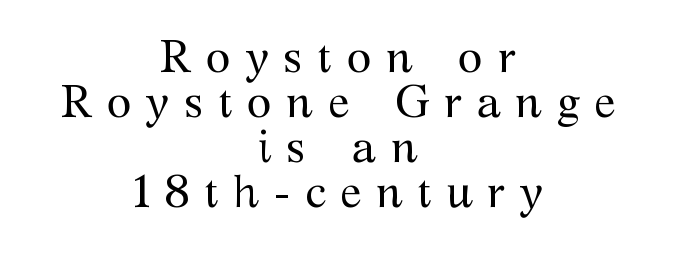
{"serif": "yes", "italic": "no", "bold": "no", "weight": "regular", "width": "normal", "stroke_contrast": "medium", "x_height": "medium", "monospaced": "no", "underline": "no", "align": "center", "line_spacing": "tight", "line_spacing_ratio": 1.0, "letter_spacing": "wide", "letter_spacing_em": 0.32, "glyph_px": 45}
